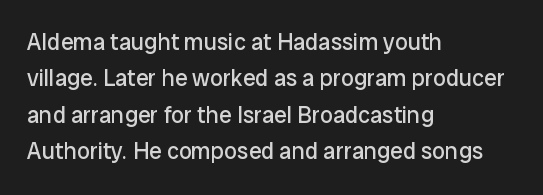
{"italic": "no", "bold": "no", "underline": "no", "align": "left", "line_spacing": "normal", "line_spacing_ratio": 1.58, "letter_spacing": "normal", "letter_spacing_em": 0.0, "glyph_px": 23}
